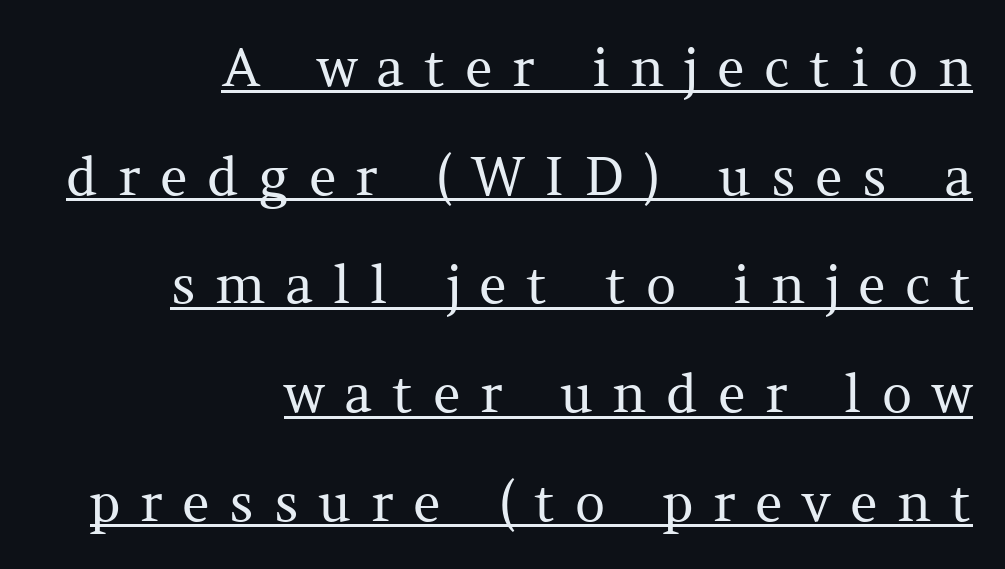
Each letter keeps its own natural width here, so spacing adapts to shape. Every stem runs plumb, perpendicular to the baseline. Does extra space separate the letters? Yes, quite a lot of it. Summary of weight: not heavy and not bold.
